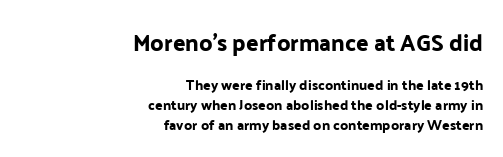
Q: Is the text italic (slanted)? A: No, it is upright.
Q: Is the text underlined? A: No.
Q: How is the paragraph aligned? A: Right-aligned.
Q: Is the spacing between letters normal or unusually wide? A: Normal.
Q: Is the spacing between lines tight, normal or loose? A: Normal.
Q: Which block of text is set in a larger size, the first (top) or the second (bottom)? A: The first (top) one.
